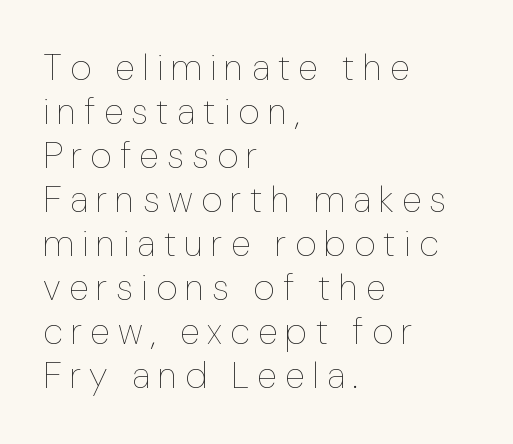
The image shows 37 px thin type, upright; set left-aligned, line spacing 1.19x, unusually wide letter spacing (+0.22 em), not underlined; low stroke contrast and a medium x-height.
